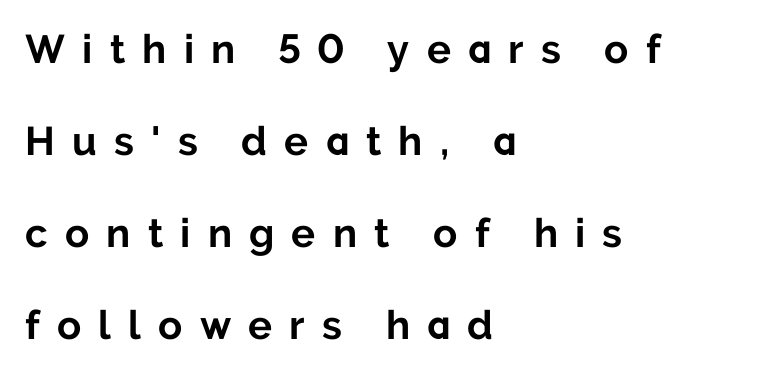
The image shows 40 px bold sans-serif type, upright; set left-aligned, loose line spacing (2.3x), unusually wide letter spacing (+0.43 em), not underlined; low stroke contrast and a medium x-height.
